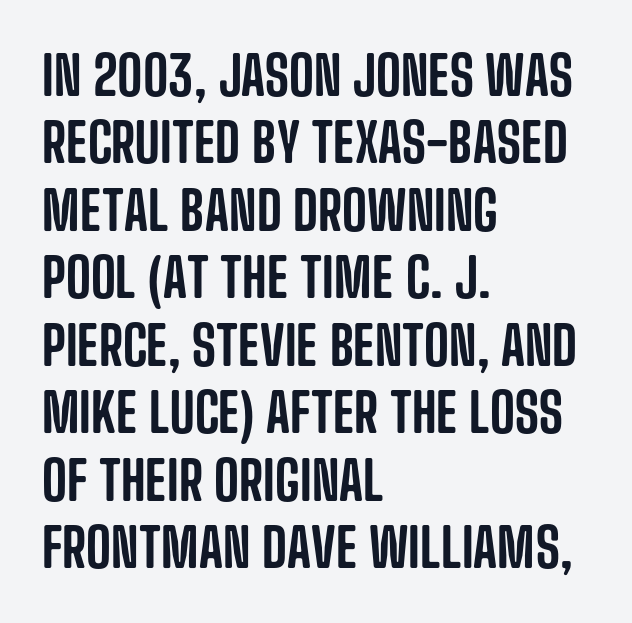
{"serif": "no", "italic": "no", "width": "condensed", "stroke_contrast": "low", "x_height": "large", "monospaced": "no", "underline": "no", "align": "left", "line_spacing": "normal", "line_spacing_ratio": 1.25, "letter_spacing": "normal", "letter_spacing_em": 0.0, "glyph_px": 54}
